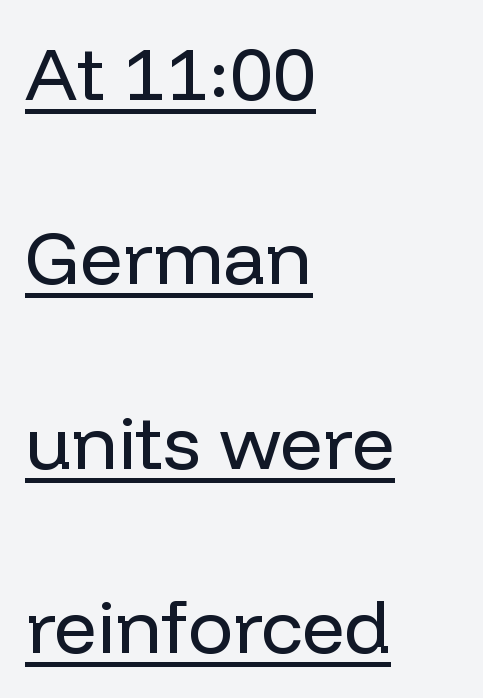
The image shows 75 px regular-weight sans-serif type, upright; set left-aligned, loose line spacing (2.46x), normal letter spacing, underlined; low stroke contrast and a medium x-height.
